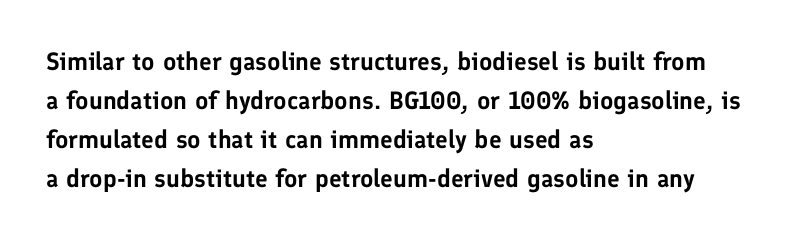
The horizontal fit of the characters is conventional and even. The passage shown stacks its lines at a standard gap. The letters stand straight up with perfectly vertical stems. Descender tails drop into unmarked territory. Is the block centered? No — it sits flush against the left margin.
